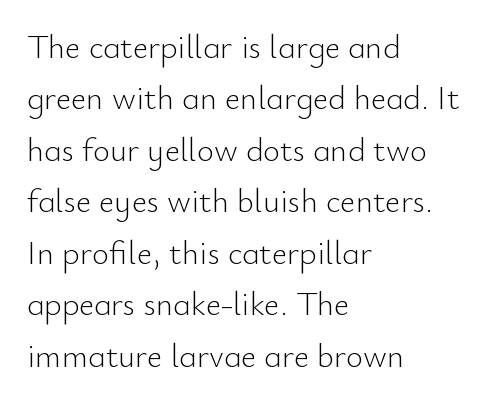
{"serif": "no", "italic": "no", "bold": "no", "weight": "light", "width": "normal", "stroke_contrast": "low", "x_height": "small", "monospaced": "no", "underline": "no", "align": "left", "line_spacing": "normal", "line_spacing_ratio": 1.56, "letter_spacing": "normal", "letter_spacing_em": 0.0, "glyph_px": 33}
